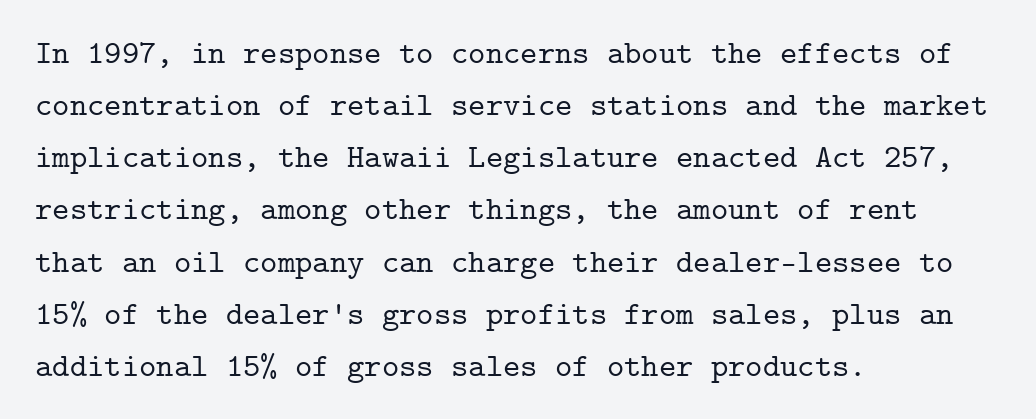
The image shows 33 px serif type, upright, monospaced; set left-aligned, normal line spacing (1.58x), normal letter spacing, not underlined; low stroke contrast and a medium x-height.
